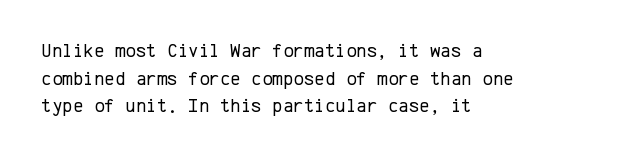
{"italic": "no", "bold": "no", "underline": "no", "align": "left", "line_spacing": "normal", "line_spacing_ratio": 1.38, "letter_spacing": "normal", "letter_spacing_em": 0.0, "glyph_px": 20}
